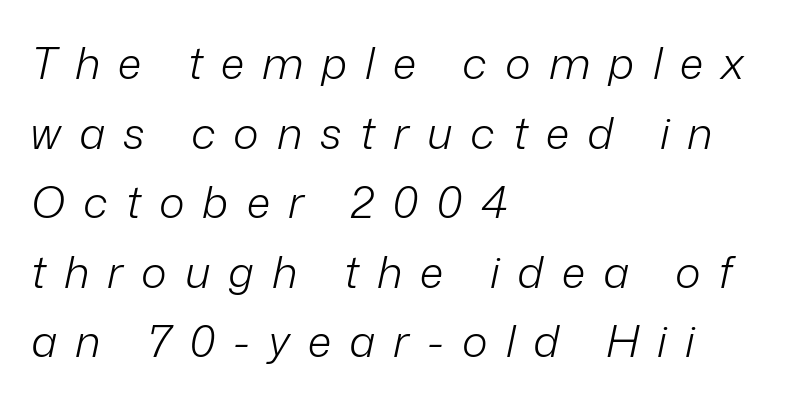
Compared with a typical body face, this is equally light or lighter still. The letterforms stand isolated, each surrounded by extra space. Alignment: flush left. A bare baseline throughout the passage. Summary of vertical rhythm: regular, with standard interline spacing.
